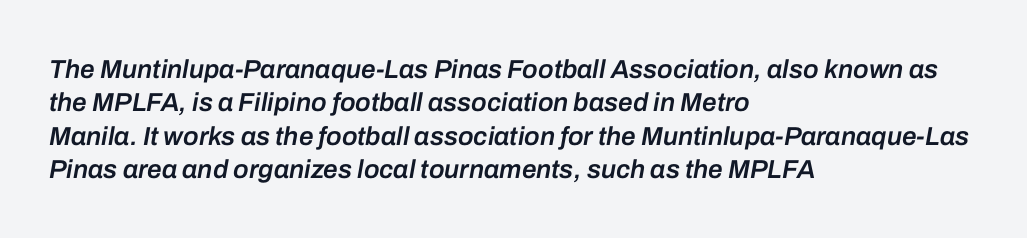
Q: Is the text bold? A: Semi-bold.
Q: Is the text italic (slanted)? A: Yes, it leans right by about 10 degrees.
Q: Is the text underlined? A: No.
Q: How is the paragraph aligned? A: Left-aligned.
Q: Is the spacing between letters normal or unusually wide? A: Normal.
Q: Is the spacing between lines tight, normal or loose? A: Normal.
